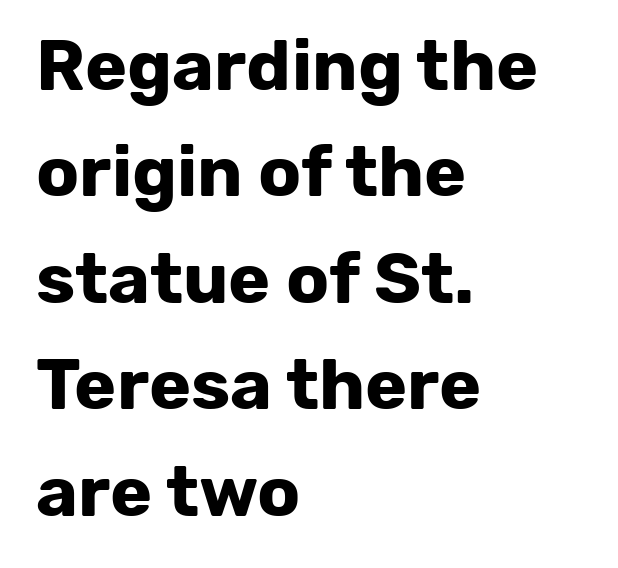
Look at the bottom of the vertical strokes: they stop flat, with no serifs. Compared with an ordinary text face, these strokes are far heavier — a full bold. This sample is left-justified, so line endings fall wherever the words run out. Does the lettering tilt? It doesn't — this is upright. A typesetter would call this leading conventional body-copy spacing. Letter spacing: default.
